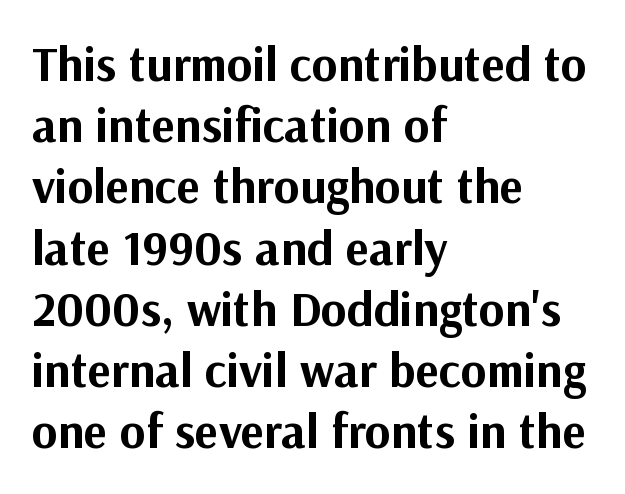
{"serif": "no", "italic": "no", "bold": "yes", "weight": "bold", "width": "normal", "stroke_contrast": "medium", "x_height": "medium", "monospaced": "no", "underline": "no", "align": "left", "line_spacing": "normal", "line_spacing_ratio": 1.25, "letter_spacing": "normal", "letter_spacing_em": 0.0, "glyph_px": 49}
